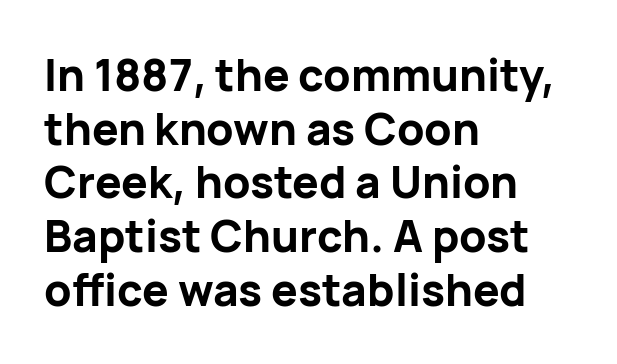
The image shows 44 px bold sans-serif type, upright; set left-aligned, line spacing 1.22x, normal letter spacing, not underlined; low stroke contrast and a medium x-height.
